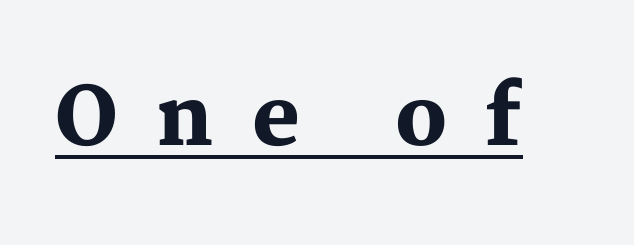
The image shows 80 px heavy serif type, upright; set unusually wide letter spacing (+0.48 em), underlined; medium stroke contrast and a medium x-height.
